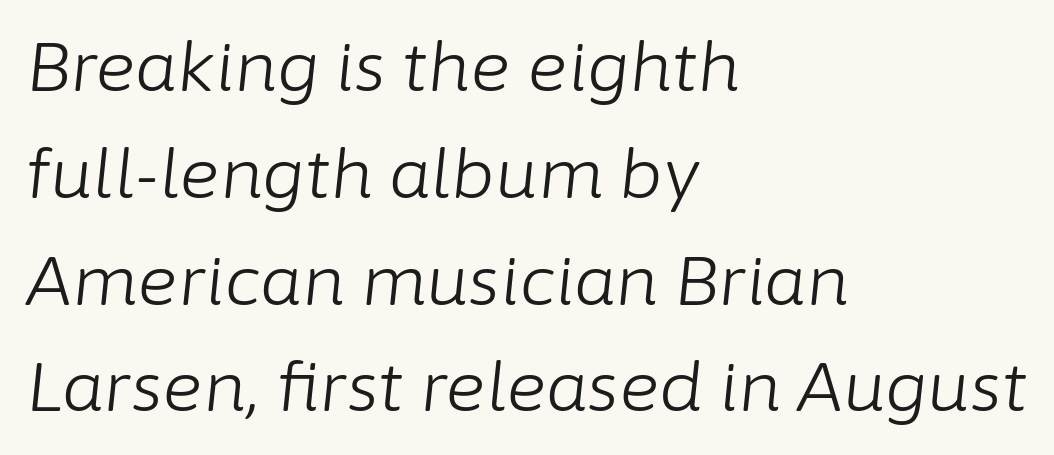
Designer's note — italics engaged. Caption: standard tracking, unaltered. Every row of glyphs begins at an identical x-position on the left. Here the designer chose a conventional face with non-uniform glyph widths.
